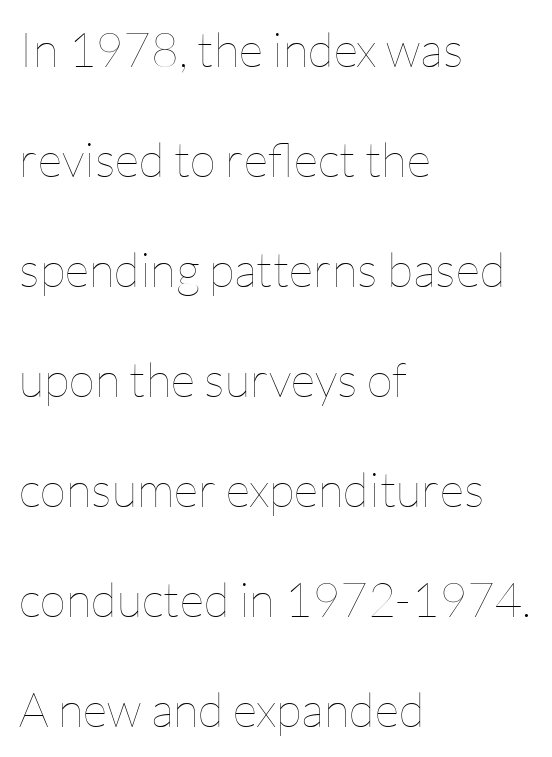
The image shows 48 px thin type, upright; set left-aligned, loose line spacing (2.29x), normal letter spacing, not underlined; low stroke contrast and a medium x-height.
